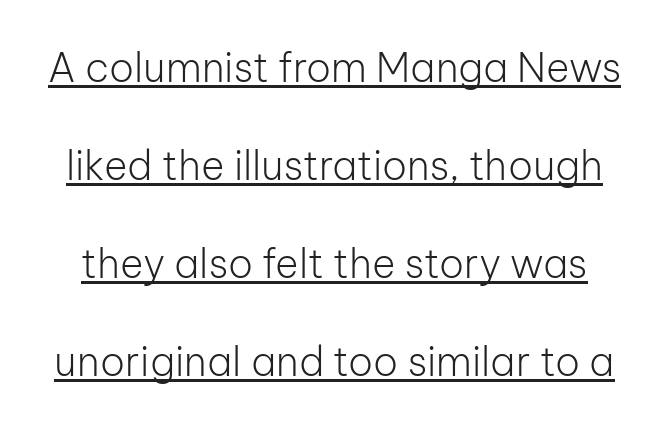
{"serif": "no", "italic": "no", "bold": "no", "weight": "light", "width": "normal", "stroke_contrast": "low", "x_height": "medium", "monospaced": "no", "underline": "yes", "line_spacing": "loose", "line_spacing_ratio": 2.45, "letter_spacing": "normal", "letter_spacing_em": 0.0, "glyph_px": 40}
